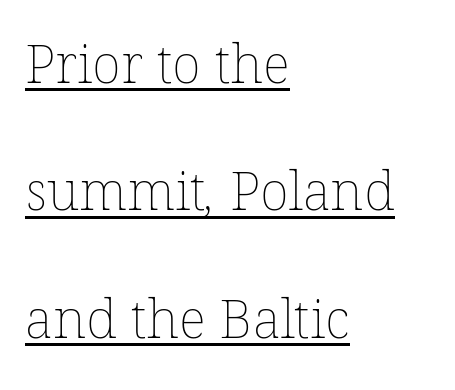
The image shows 54 px thin type; set left-aligned, loose line spacing (2.36x), normal letter spacing, underlined; low stroke contrast and a medium x-height.
